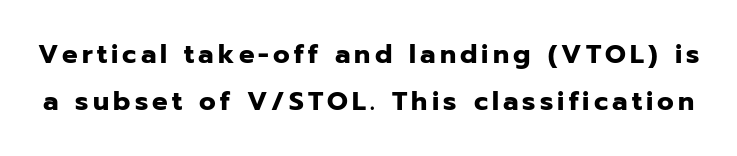
Strokes here are thick enough to call this a true bold. The type sits square on the baseline with zero lean. Underline: absent.
